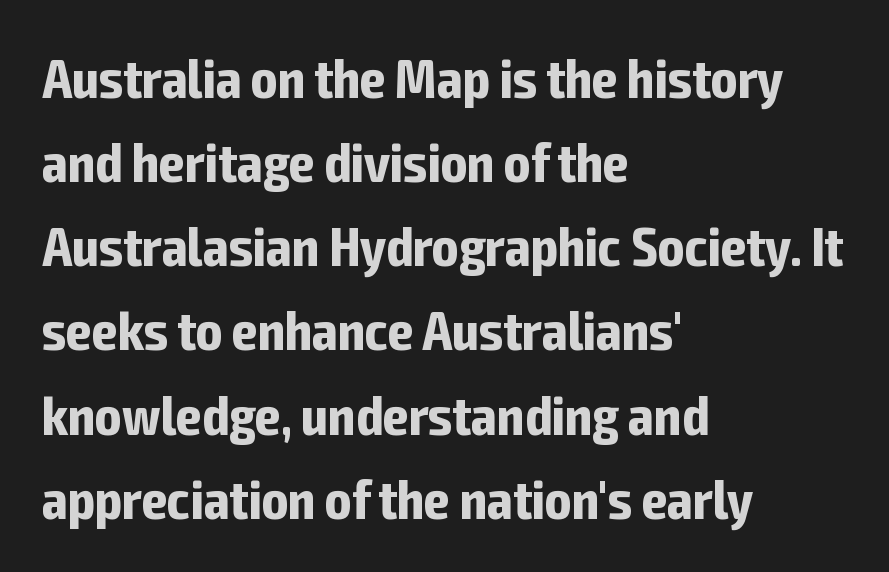
{"serif": "no", "italic": "no", "bold": "yes", "weight": "bold", "width": "condensed", "stroke_contrast": "low", "x_height": "medium", "monospaced": "no", "underline": "no", "align": "left", "line_spacing": "normal", "line_spacing_ratio": 1.53, "letter_spacing": "normal", "letter_spacing_em": 0.0, "glyph_px": 55}
